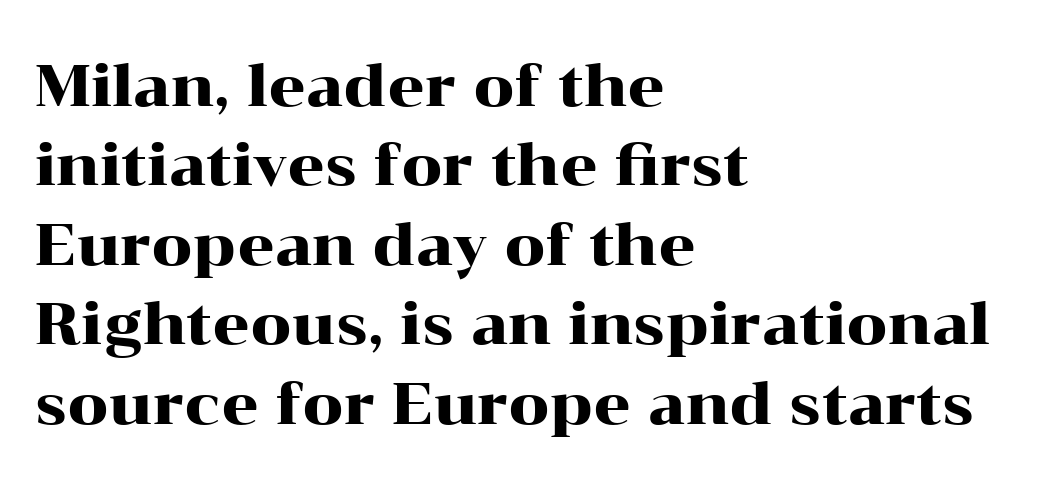
{"serif": "yes", "italic": "no", "width": "wide", "stroke_contrast": "high", "x_height": "medium", "monospaced": "no", "underline": "no", "align": "left", "line_spacing": "normal", "line_spacing_ratio": 1.37, "letter_spacing": "normal", "letter_spacing_em": 0.0, "glyph_px": 58}
